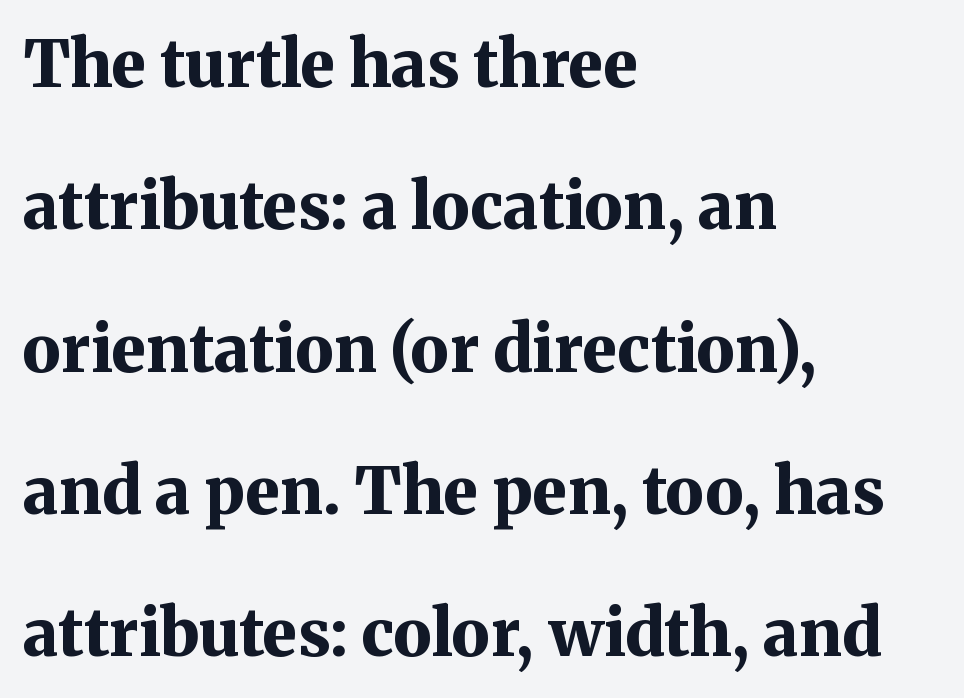
The image shows 65 px bold serif type, upright; set left-aligned, loose line spacing (2.19x), normal letter spacing, not underlined; medium stroke contrast and a medium x-height.
